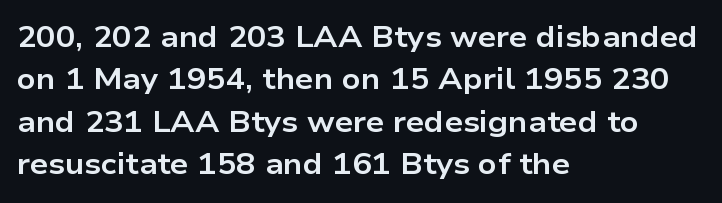
{"serif": "no", "italic": "no", "bold": "yes", "weight": "bold", "width": "wide", "stroke_contrast": "low", "x_height": "medium", "monospaced": "no", "underline": "no", "align": "left", "line_spacing": "normal", "line_spacing_ratio": 1.46, "letter_spacing": "normal", "letter_spacing_em": 0.0, "glyph_px": 29}
